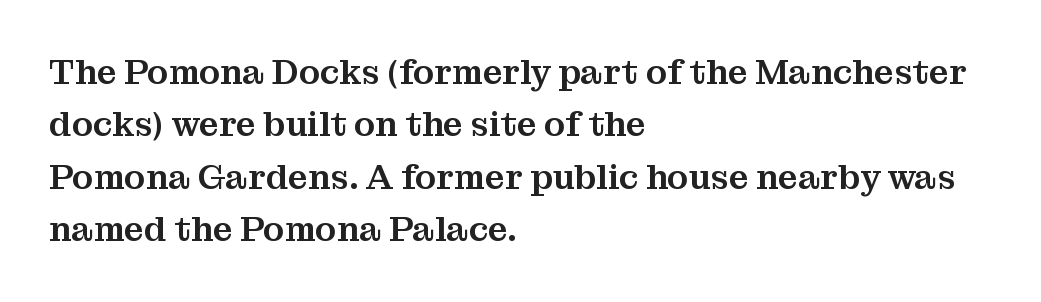
The image shows 35 px serif type, upright; set left-aligned, normal line spacing (1.5x), normal letter spacing, not underlined; medium stroke contrast and a medium x-height.
